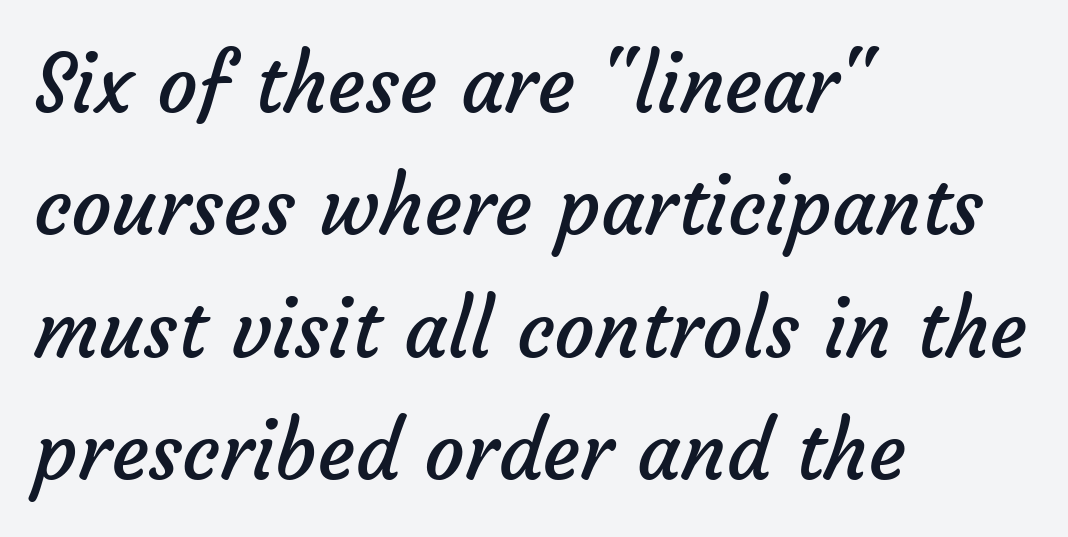
Looks like regular typesetting: each glyph gets only the width it needs. The foot of each line stays bare and open. Is there much room between lines? A standard amount, neither cramped nor airy. Observe the absence of serifs on each vertical stroke in this sample.
